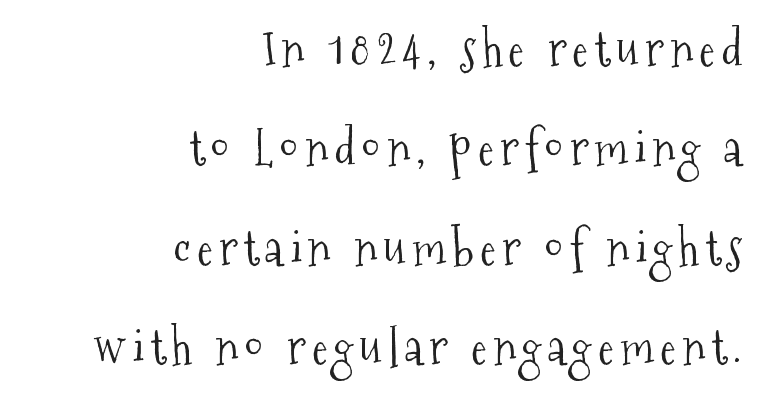
No extra ink here — the face is not bold. Quick note: interline space is abundant. If you drew a line through each stem, it would be perfectly vertical. The rendering uses natural spacing where letterforms have individual widths. The paragraph shown leans on its right margin. Letterform terminals end in serifs throughout the passage.
